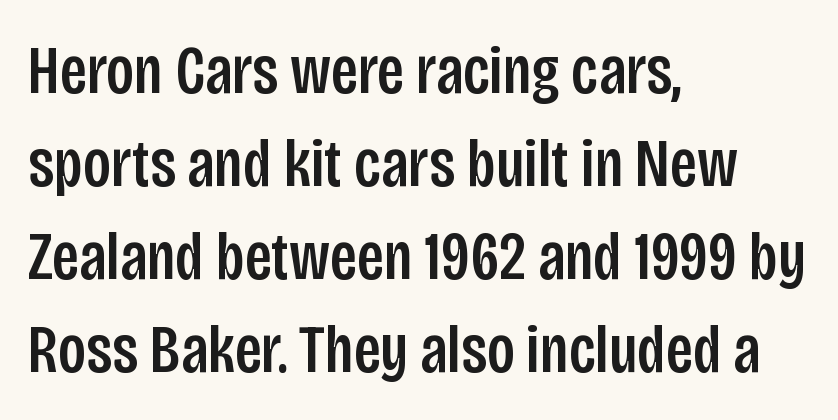
Q: Is the text italic (slanted)? A: No, it is upright.
Q: Is the typeface a serif or a sans-serif typeface? A: Sans-serif.
Q: Is the text underlined? A: No.
Q: How is the paragraph aligned? A: Left-aligned.
Q: Is the spacing between letters normal or unusually wide? A: Normal.
Q: Is the spacing between lines tight, normal or loose? A: Normal.
Q: Width (condensed, normal, or wide)? A: Condensed.
Q: Stroke contrast? A: Low.
Q: x-height? A: Large.
Q: Monospaced? A: No.
